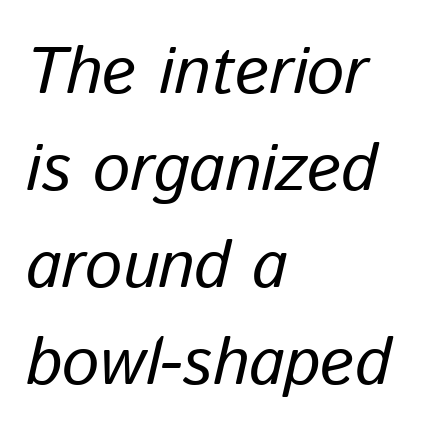
Compared with a centered layout, this one pins lines to the left instead. Each letter keeps its own natural width here, so spacing adapts to shape. The vertical gap from one line to the next is medium. Beneath every word, the page is bare.
